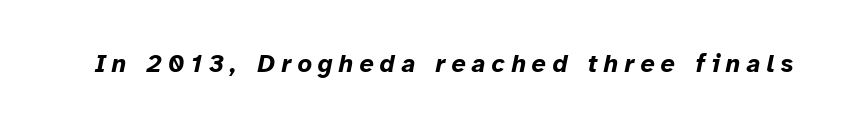
{"italic": "yes", "lean": "right", "slant_degrees": 12, "bold": "yes", "underline": "no", "letter_spacing": "wide", "letter_spacing_em": 0.25, "glyph_px": 25}
